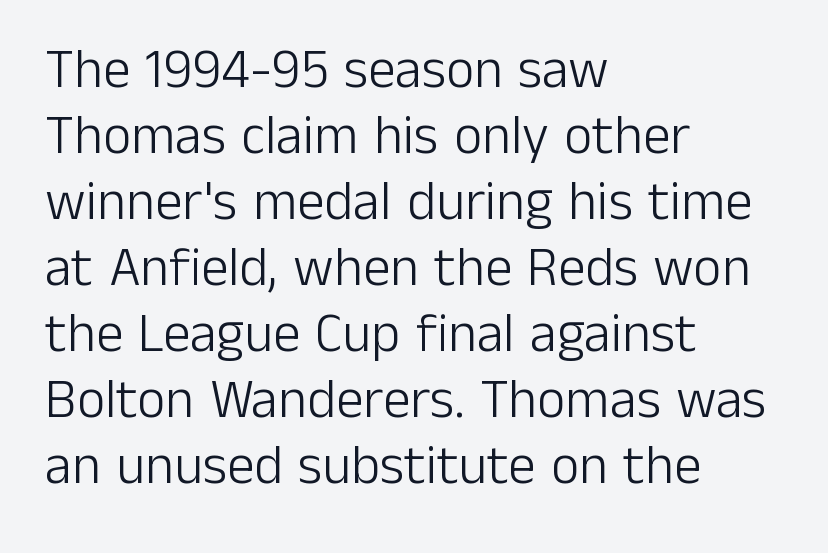
Posture: vertical. The strokes are not fattened; the text isn't bold. If you drew a ruler down the left edge, every line would touch it. Look at the bottom of the vertical strokes: they stop flat, with no serifs. Tracking here is standard; glyphs follow each other at the usual distance. Just letters on the line, the space beneath them empty.
